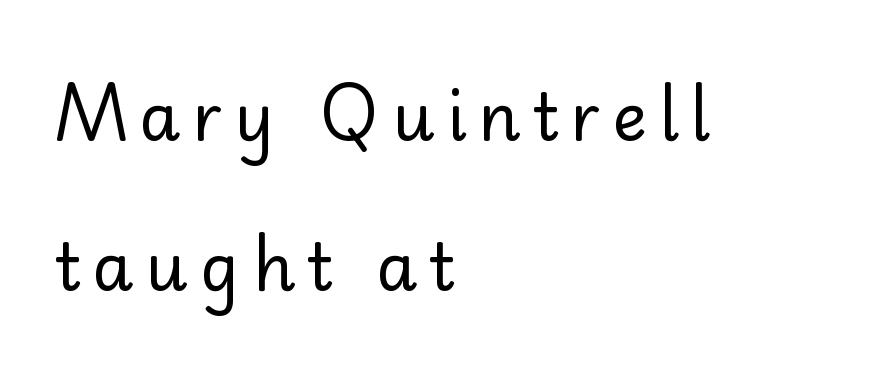
The image shows 66 px regular-weight sans-serif type, upright; set left-aligned, loose line spacing (2.28x), not underlined; low stroke contrast and a small x-height.
